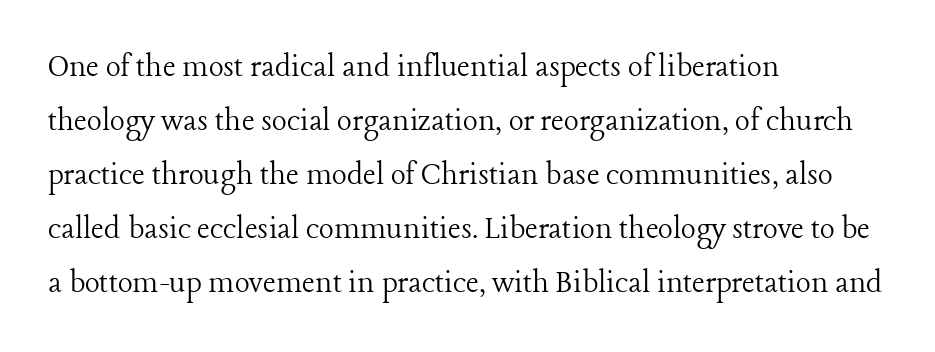
Q: Is the text bold? A: No.
Q: Is the text italic (slanted)? A: No, it is upright.
Q: Is the typeface a serif or a sans-serif typeface? A: Serif.
Q: Is the text underlined? A: No.
Q: How is the paragraph aligned? A: Left-aligned.
Q: Is the spacing between letters normal or unusually wide? A: Normal.
Q: Is the spacing between lines tight, normal or loose? A: Normal.
Q: Width (condensed, normal, or wide)? A: Normal.
Q: Stroke contrast? A: Low.
Q: x-height? A: Medium.
Q: Monospaced? A: No.
